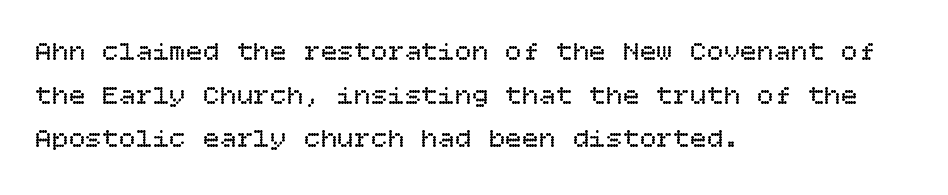
{"italic": "no", "bold": "no", "weight": "regular", "width": "normal", "stroke_contrast": "low", "x_height": "large", "underline": "no", "align": "left", "line_spacing": "normal", "line_spacing_ratio": 1.56, "letter_spacing": "normal", "letter_spacing_em": 0.0, "glyph_px": 28}
